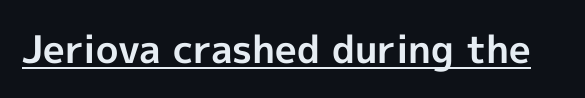
Its strokes are broad and dark, the hallmark of bold type. Unlike italic type, these characters show no tilt at all. Letterform terminals end flat and unadorned throughout the passage. This rendering leaves character spacing at its baseline value.
